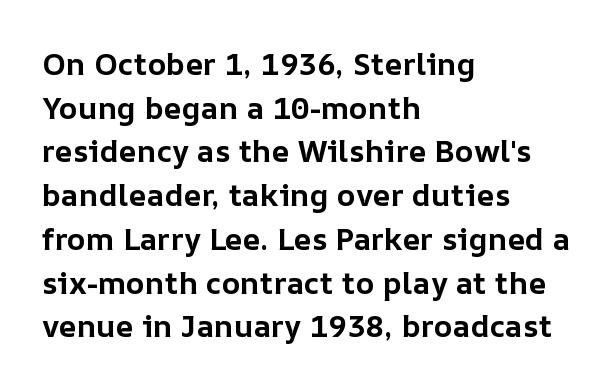
As a designer I'd log this as weight 700, bold. Does extra space separate the letters? No, they use regular spacing. Short and long lines alike share a common starting point at left. This is roman type, the default non-slanted kind. Check under the words: just untouched page. This block has exactly the height ordinary leading produces.
